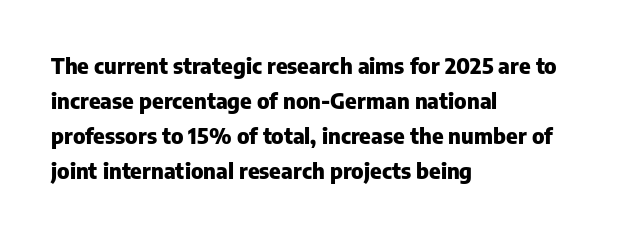
{"italic": "no", "bold": "yes", "underline": "no", "align": "left", "line_spacing": "normal", "line_spacing_ratio": 1.59, "letter_spacing": "normal", "letter_spacing_em": 0.0, "glyph_px": 22}
